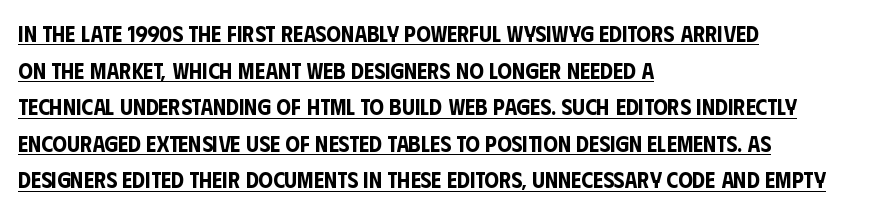
{"italic": "no", "underline": "yes", "align": "left", "line_spacing": "normal", "line_spacing_ratio": 1.59, "letter_spacing": "normal", "letter_spacing_em": 0.0, "glyph_px": 23}
